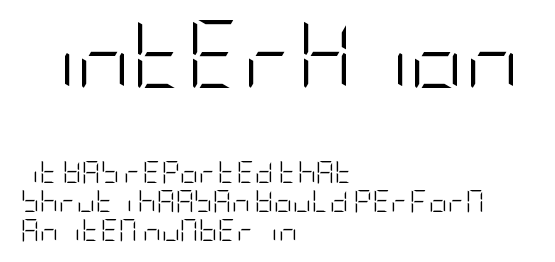
Q: Is the text bold? A: No.
Q: Is the text italic (slanted)? A: No, it is upright.
Q: Is the typeface a serif or a sans-serif typeface? A: Sans-serif.
Q: Is the text underlined? A: No.
Q: How is the paragraph aligned? A: Left-aligned.
Q: Is the spacing between letters normal or unusually wide? A: Normal.
Q: Is the spacing between lines tight, normal or loose? A: Normal.
Q: Which block of text is set in a larger size, the first (top) or the second (bottom)? A: The first (top) one.
Q: Width (condensed, normal, or wide)? A: Condensed.
Q: Stroke contrast? A: Low.
Q: x-height? A: Large.
